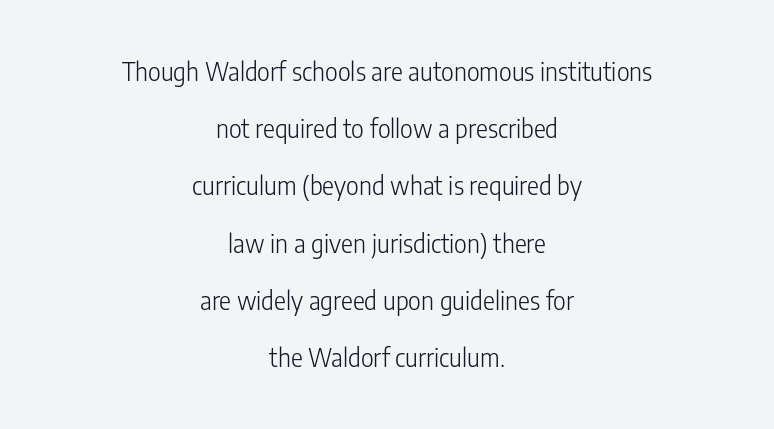
Q: Is the text bold? A: No.
Q: Is the text italic (slanted)? A: No, it is upright.
Q: Is the text underlined? A: No.
Q: How is the paragraph aligned? A: Centered.
Q: Is the spacing between letters normal or unusually wide? A: Normal.
Q: Is the spacing between lines tight, normal or loose? A: Loose.
